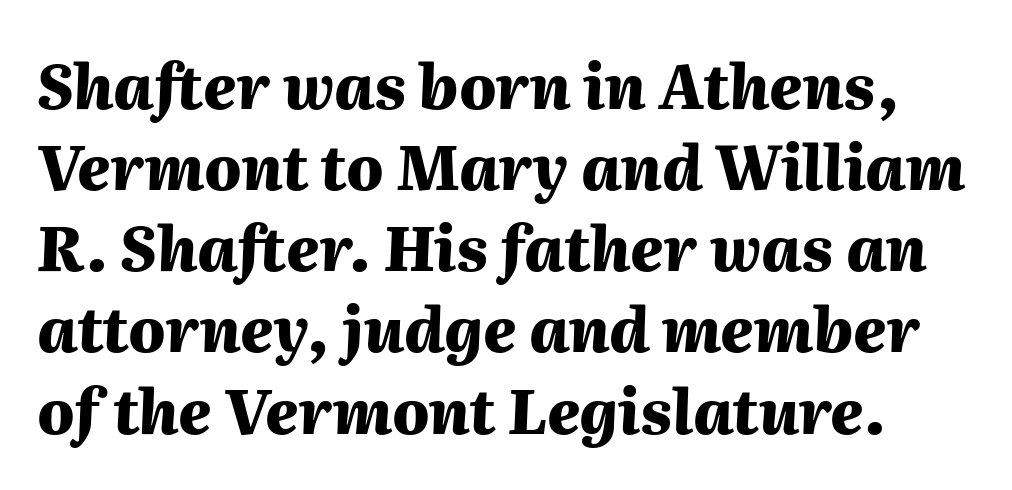
Words appear dense and cohesive because spacing is normal. Baseline-to-baseline distance is the conventional proportion of letter height. This sample has the flowing, uneven cadence of proportional lettering. The string is rendered with underlining switched off. Slant detected: the letters are inclined.
